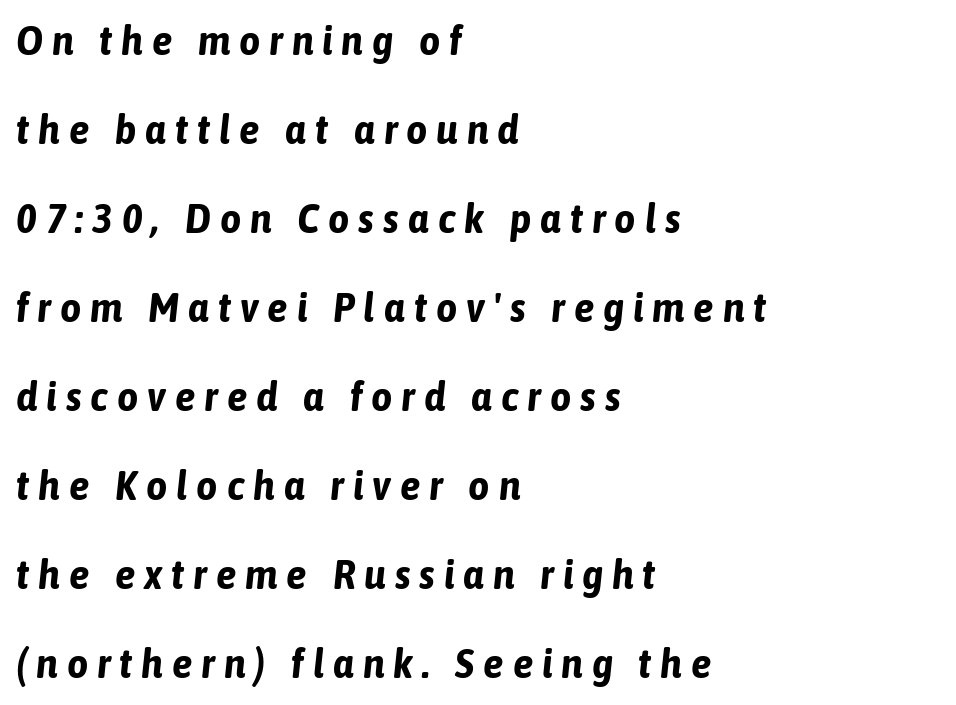
The image shows 41 px bold, condensed type, italic (leaning right); set left-aligned, loose line spacing (2.17x), unusually wide letter spacing (+0.22 em), not underlined; low stroke contrast and a medium x-height.
